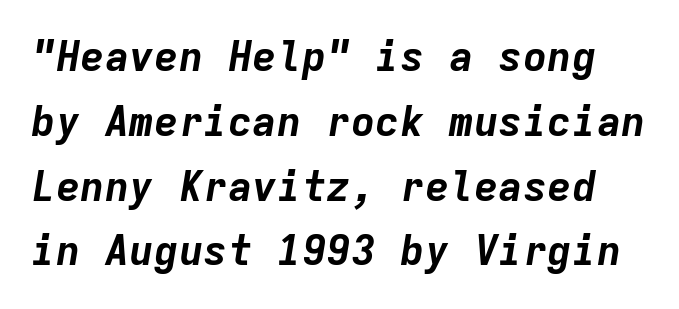
Q: Is the text bold? A: Yes.
Q: Is the text italic (slanted)? A: Yes, it leans right by about 9 degrees.
Q: Is the text underlined? A: No.
Q: Is the spacing between letters normal or unusually wide? A: Normal.
Q: Is the spacing between lines tight, normal or loose? A: Normal.
Q: Width (condensed, normal, or wide)? A: Normal.
Q: Stroke contrast? A: Low.
Q: x-height? A: Medium.
Q: Monospaced? A: Yes.
